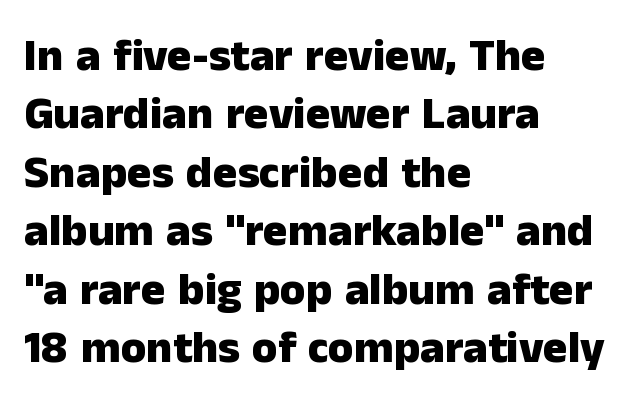
Q: Is the text bold? A: Yes.
Q: Is the text italic (slanted)? A: No, it is upright.
Q: Is the typeface a serif or a sans-serif typeface? A: Sans-serif.
Q: Is the text underlined? A: No.
Q: How is the paragraph aligned? A: Left-aligned.
Q: Is the spacing between letters normal or unusually wide? A: Normal.
Q: Is the spacing between lines tight, normal or loose? A: Normal.
Q: Width (condensed, normal, or wide)? A: Normal.
Q: Stroke contrast? A: Low.
Q: x-height? A: Medium.
Q: Monospaced? A: No.
